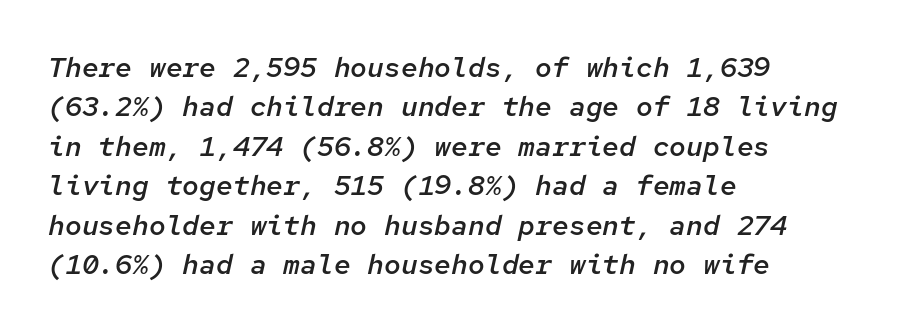
The rendering applies a slant to the glyphs. The area under the type is left untouched. Successive baselines arrive at the customary interval. The gaps between neighbouring characters are ordinary and unremarkable.
